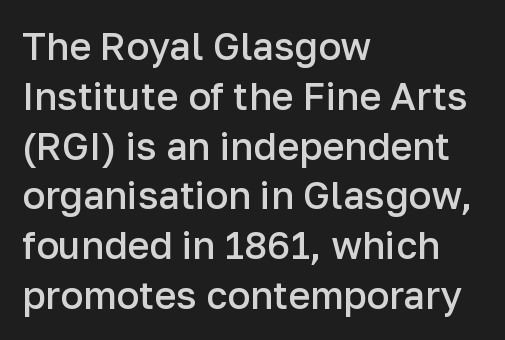
{"serif": "no", "italic": "no", "bold": "semi", "weight": "semibold", "width": "normal", "stroke_contrast": "low", "x_height": "medium", "monospaced": "no", "underline": "no", "align": "left", "line_spacing": "normal", "line_spacing_ratio": 1.31, "letter_spacing": "normal", "letter_spacing_em": 0.0, "glyph_px": 38}
